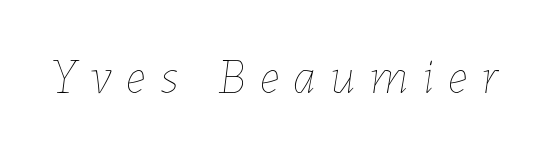
The weight would be labelled regular, book, light, or lighter still. The lettering tilts uniformly, giving the passage an italic look. The strip under each line holds only bare page. The passage shown is typed in a proportional face where columns would drift.
